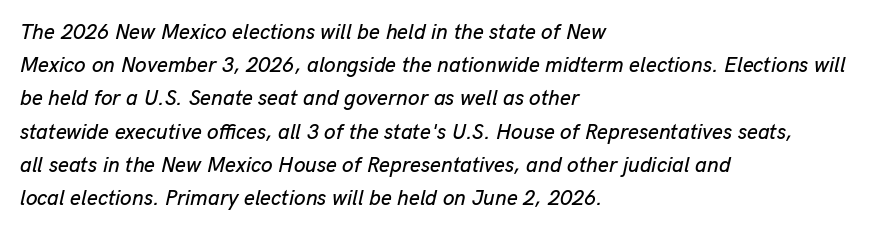
The horizontal fit of the characters is conventional and even. The glyphs look as if they've been sheared to an angle. A bare baseline throughout the passage. Casual observation: everything's shoved over to the left. Compared with typical paragraphs, the rows here are spaced about the same.
